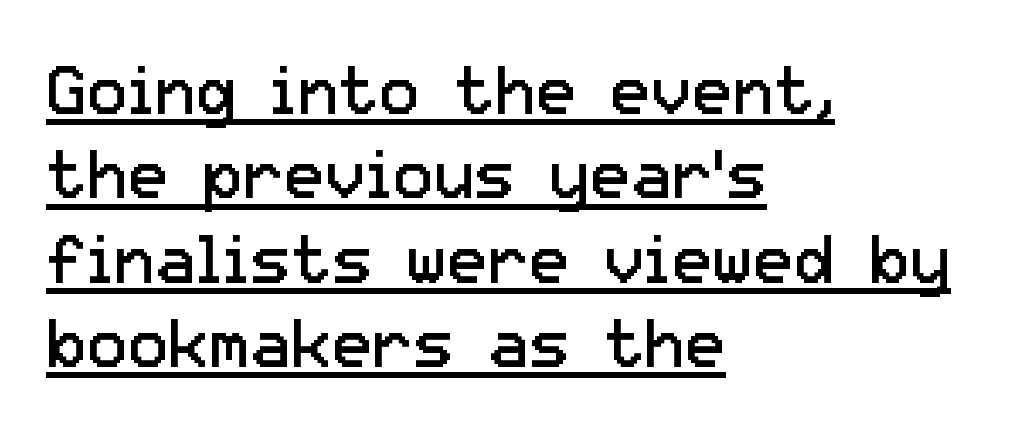
The image shows 68 px regular-weight sans-serif type, upright; set left-aligned, line spacing 1.24x, normal letter spacing, underlined; low stroke contrast and a medium x-height.
